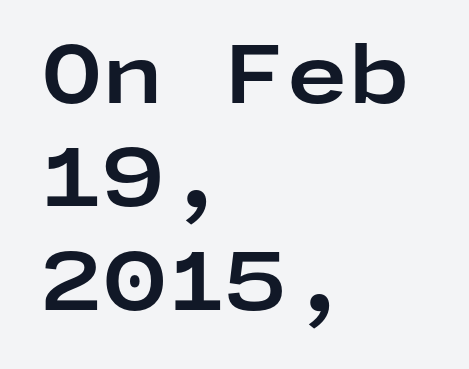
Q: Is the text bold? A: Yes.
Q: Is the text italic (slanted)? A: No, it is upright.
Q: Is the typeface a serif or a sans-serif typeface? A: Sans-serif.
Q: Is the text underlined? A: No.
Q: How is the paragraph aligned? A: Left-aligned.
Q: Is the spacing between letters normal or unusually wide? A: Normal.
Q: Is the spacing between lines tight, normal or loose? A: Normal.
Q: Width (condensed, normal, or wide)? A: Wide.
Q: Stroke contrast? A: Low.
Q: x-height? A: Medium.
